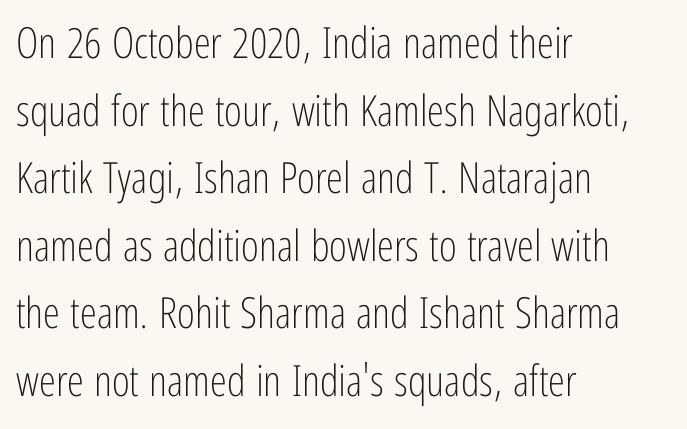
{"serif": "no", "italic": "no", "bold": "no", "weight": "light", "width": "condensed", "stroke_contrast": "low", "x_height": "medium", "monospaced": "no", "underline": "no", "align": "left", "line_spacing": "normal", "line_spacing_ratio": 1.57, "letter_spacing": "normal", "letter_spacing_em": 0.0, "glyph_px": 43}
